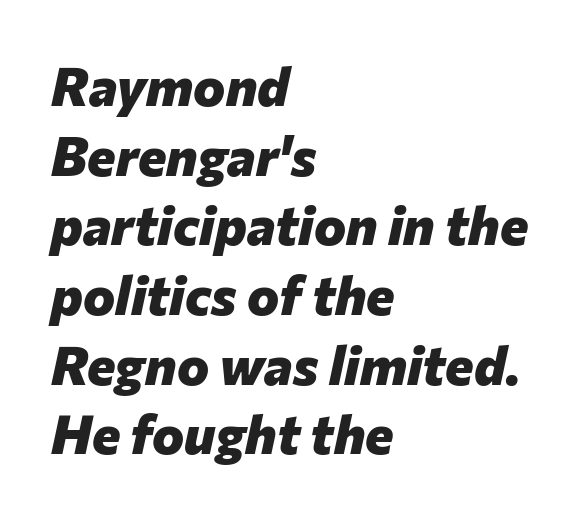
Q: Is the text bold? A: Yes.
Q: Is the text italic (slanted)? A: Yes, it leans right by about 12 degrees.
Q: Is the text underlined? A: No.
Q: How is the paragraph aligned? A: Left-aligned.
Q: Is the spacing between letters normal or unusually wide? A: Normal.
Q: Is the spacing between lines tight, normal or loose? A: Normal.
Q: Width (condensed, normal, or wide)? A: Normal.
Q: Stroke contrast? A: Low.
Q: x-height? A: Medium.
Q: Monospaced? A: No.
